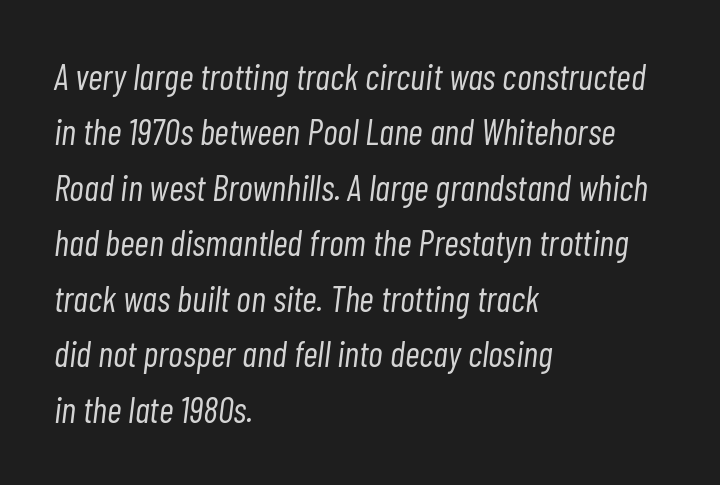
{"italic": "yes", "lean": "right", "slant_degrees": 7, "bold": "no", "weight": "light", "width": "condensed", "stroke_contrast": "low", "x_height": "medium", "monospaced": "no", "underline": "no", "align": "left", "line_spacing": "normal", "line_spacing_ratio": 1.54, "letter_spacing": "normal", "letter_spacing_em": 0.0, "glyph_px": 36}
